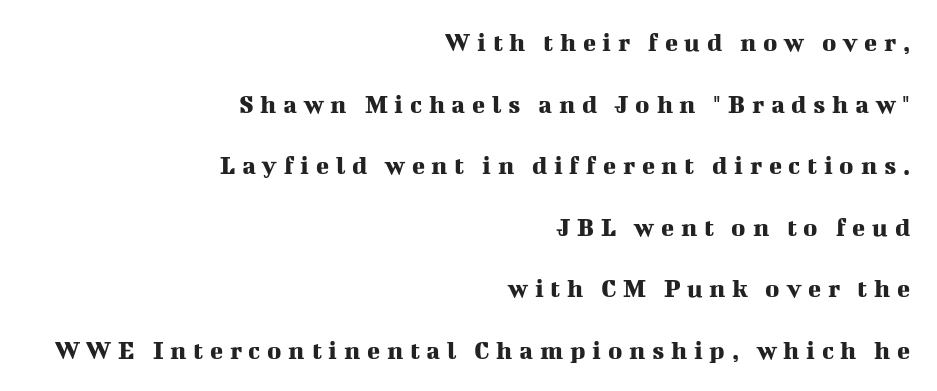
The image shows 27 px text type, upright; set right-aligned, loose line spacing (2.28x), unusually wide letter spacing (+0.25 em), not underlined.
